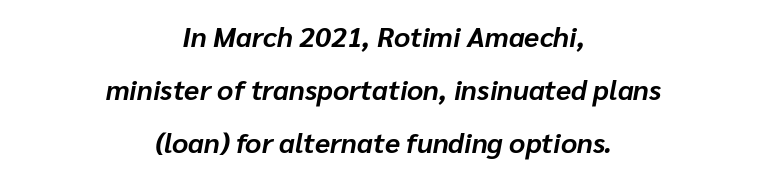
You could not count columns in this text — the font is proportionally spaced. In terms of letterspacing, this is plain default setting. The foot of each line stays bare and open. Thick stems and heavy bowls — unmistakably bold. Reading down the block, each line starts at a different indent, mirrored at its end.
